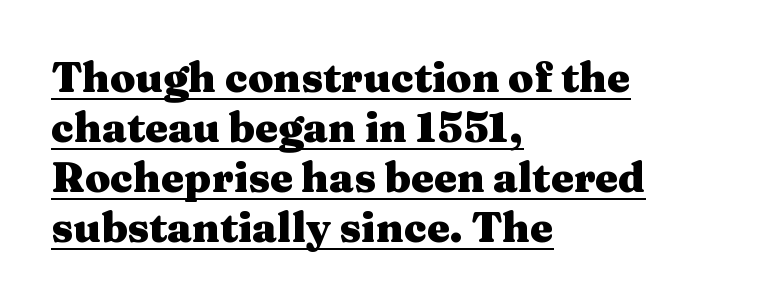
{"serif": "yes", "italic": "no", "bold": "yes", "weight": "heavy", "width": "wide", "stroke_contrast": "medium", "x_height": "medium", "monospaced": "no", "underline": "yes", "align": "left", "line_spacing_ratio": 1.22, "letter_spacing": "normal", "letter_spacing_em": 0.0, "glyph_px": 41}
